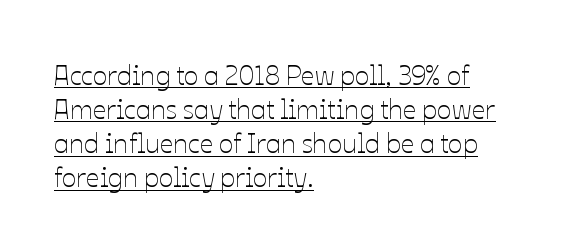
{"italic": "no", "bold": "no", "underline": "yes", "align": "left", "line_spacing": "normal", "line_spacing_ratio": 1.26, "letter_spacing": "normal", "letter_spacing_em": 0.0, "glyph_px": 27}
